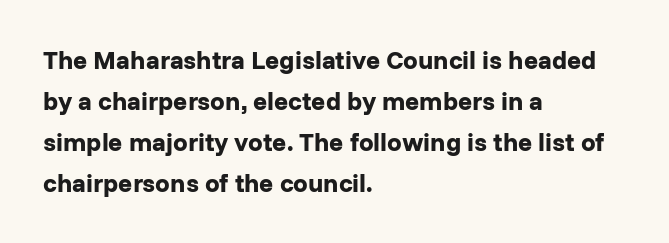
Q: Is the text bold? A: Yes.
Q: Is the text italic (slanted)? A: No, it is upright.
Q: Is the text underlined? A: No.
Q: How is the paragraph aligned? A: Left-aligned.
Q: Is the spacing between letters normal or unusually wide? A: Normal.
Q: Is the spacing between lines tight, normal or loose? A: Normal.
